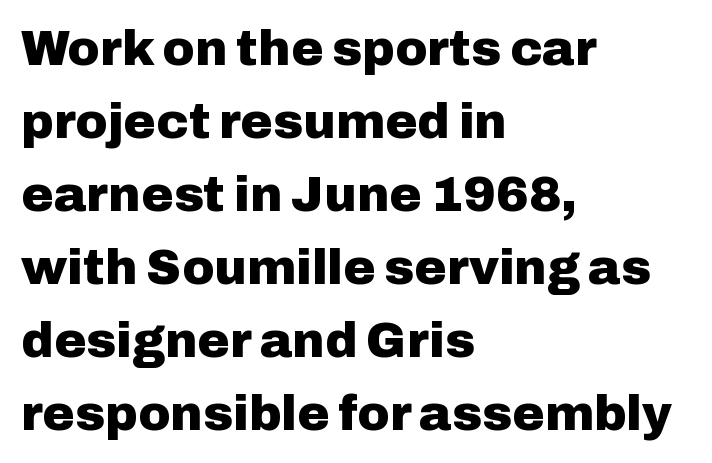
Bare-footed words on every line. Ordinary non-slanted type is in use. You can tell from the bare stems that sans-serif type was used. Typographic density is high because the face is bold. This rendering uses left alignment, leaving the right contour irregular.
